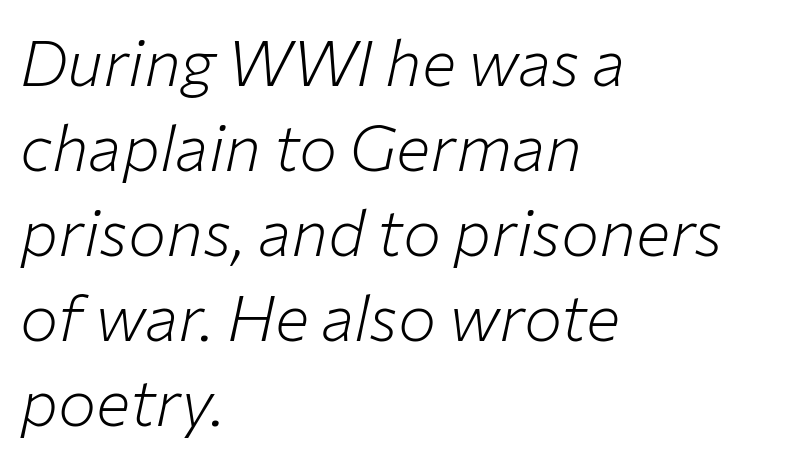
Horizontally, the lines are justified to the leading edge only. This is oblique type, the kind used for emphasis or titles. Spacing between characters is what you'd get straight out of the box. Regarding leading, the lines here are spaced in the standard way. Is this a heavy cut? Hardly; it is regular or lighter. Has an underline been added? It has not.
